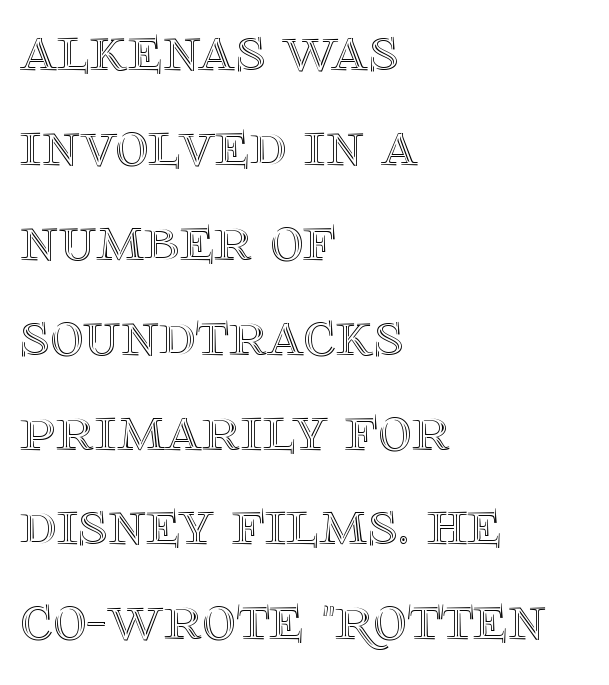
Upright lettering throughout. The paragraph has a hard left edge and a soft right edge. Bare-footed words on every line. Note the varied advance widths — an 'i' is clearly narrower than an 'm'. Baseline-to-baseline distance is the conventional proportion of letter height. These lines keep a tight, regular rhythm from letter to letter.
